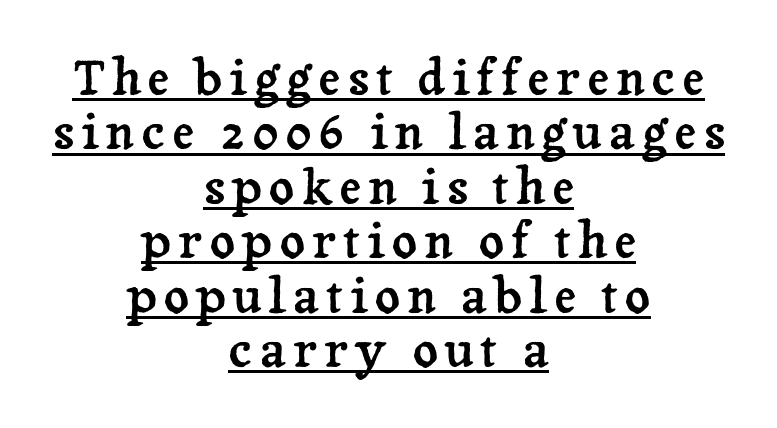
The image shows 49 px serif type, upright; set centered, tight line spacing (1.11x), underlined; low stroke contrast and a medium x-height.
